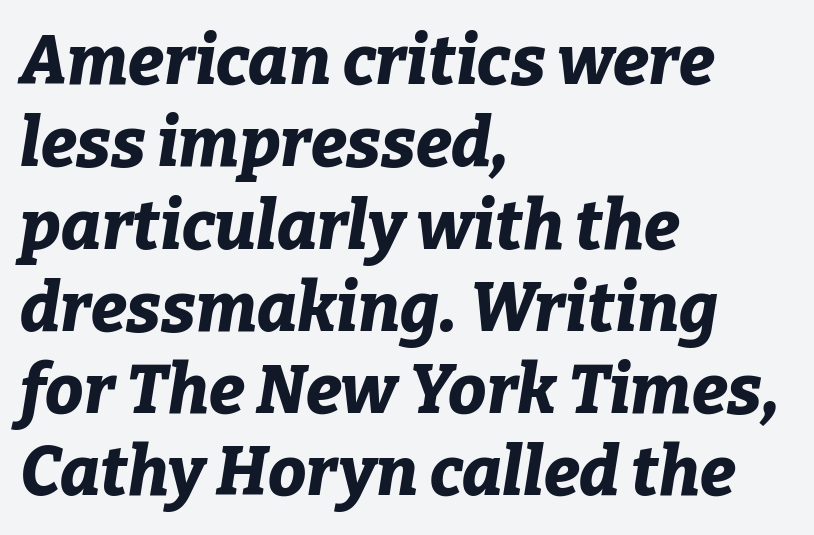
Lines of text with bare space underneath. The face used here is rendered with its standard letterfit. The face used here is proportionally spaced, like ordinary book or web type. These lines carry a lot of weight — the face is fully bold. Casual observation: everything's shoved over to the left.
